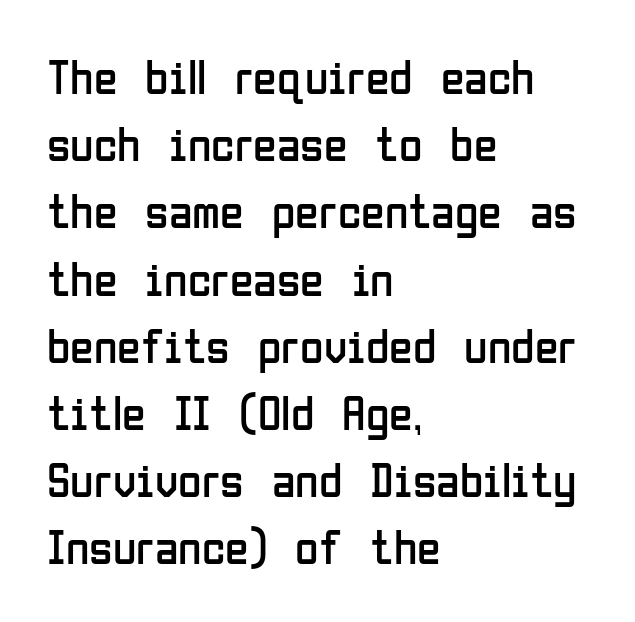
{"serif": "no", "italic": "no", "bold": "no", "weight": "regular", "width": "condensed", "stroke_contrast": "low", "x_height": "medium", "monospaced": "no", "underline": "no", "align": "left", "line_spacing": "normal", "line_spacing_ratio": 1.4, "letter_spacing": "normal", "letter_spacing_em": 0.0, "glyph_px": 48}
